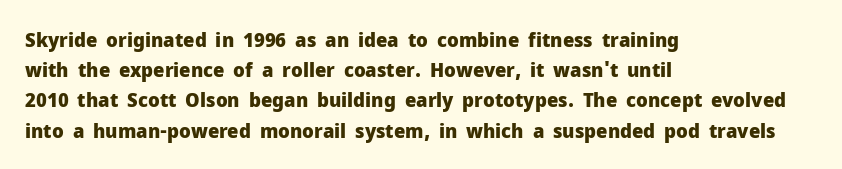
Where is the straight margin? On the left. Between one letter and the next there's only the usual sliver of space. Is there any slant? The stems are plumb. Every letter is thick-stroked: bold, no question.
